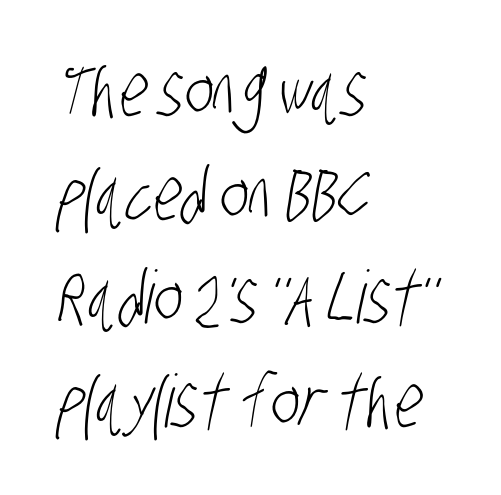
You could not count columns in this text — the font is proportionally spaced. Every row of glyphs begins at an identical x-position on the left. These glyphs show unthickened strokes, regular width or finer. This sample keeps an unexceptional amount of space between lines. Compared with typical body copy, the letter spacing here is the same.
